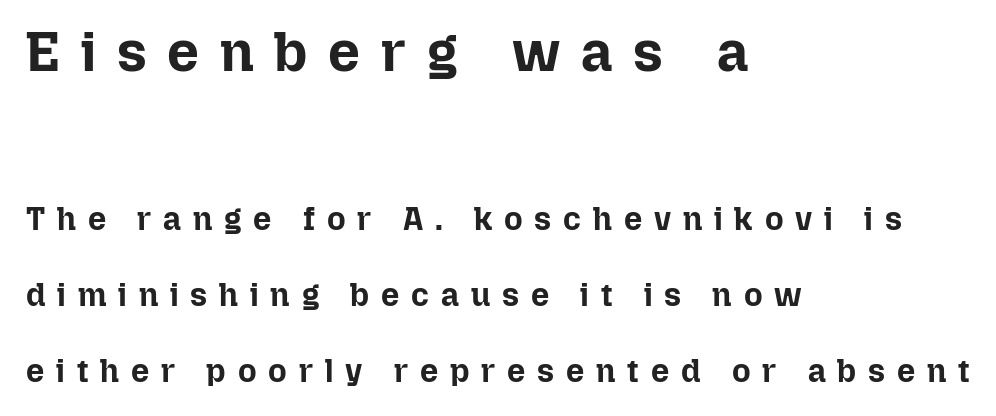
The image shows 56 px bold type, upright; set left-aligned, loose line spacing (2.38x), unusually wide letter spacing (+0.37 em), not underlined; the first (top) block is 1.75x larger; low stroke contrast and a medium x-height.
